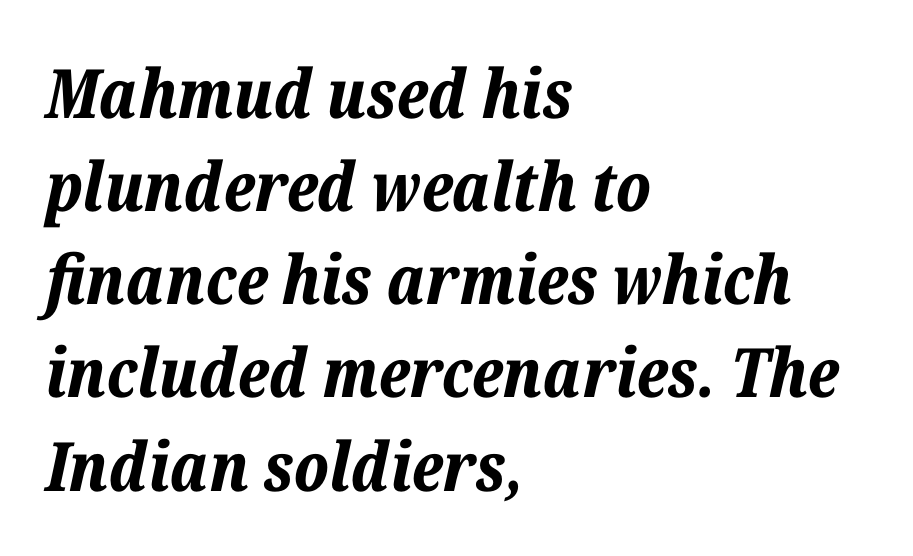
The image shows 68 px bold type, italic (leaning right); set left-aligned, normal line spacing (1.37x), normal letter spacing, not underlined; low stroke contrast and a medium x-height.
